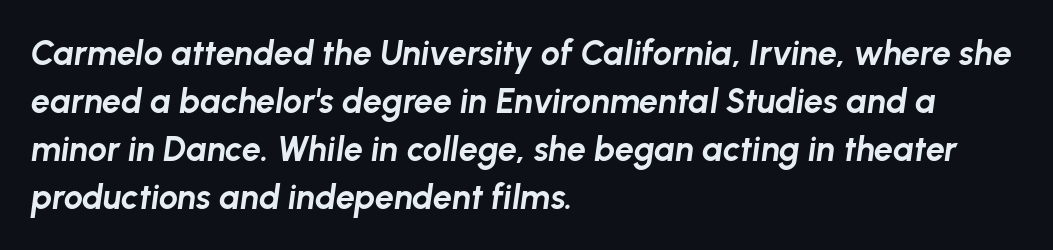
Q: Is the text bold? A: Yes.
Q: Is the text italic (slanted)? A: Yes, it leans right by about 8 degrees.
Q: Is the text underlined? A: No.
Q: How is the paragraph aligned? A: Left-aligned.
Q: Is the spacing between letters normal or unusually wide? A: Normal.
Q: Is the spacing between lines tight, normal or loose? A: Normal.
Q: Width (condensed, normal, or wide)? A: Normal.
Q: Stroke contrast? A: Low.
Q: x-height? A: Medium.
Q: Monospaced? A: No.
